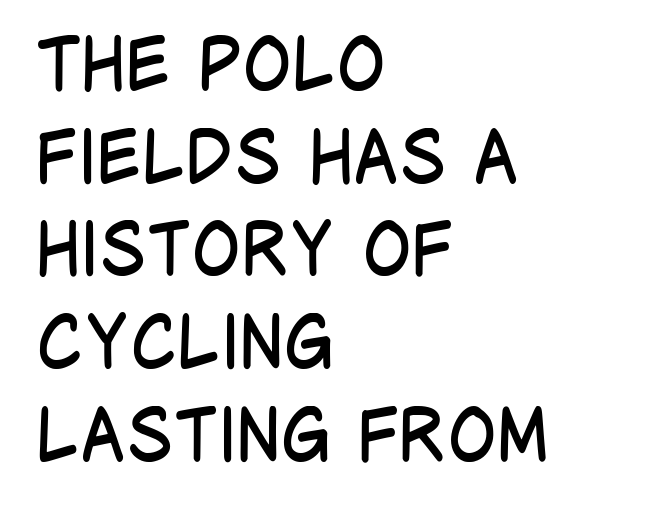
Q: Is the text bold? A: No.
Q: Is the text italic (slanted)? A: No, it is upright.
Q: Is the typeface a serif or a sans-serif typeface? A: Sans-serif.
Q: Is the text underlined? A: No.
Q: How is the paragraph aligned? A: Left-aligned.
Q: Is the spacing between letters normal or unusually wide? A: Normal.
Q: Is the spacing between lines tight, normal or loose? A: Normal.
Q: Width (condensed, normal, or wide)? A: Condensed.
Q: Stroke contrast? A: Low.
Q: x-height? A: Large.
Q: Monospaced? A: No.
